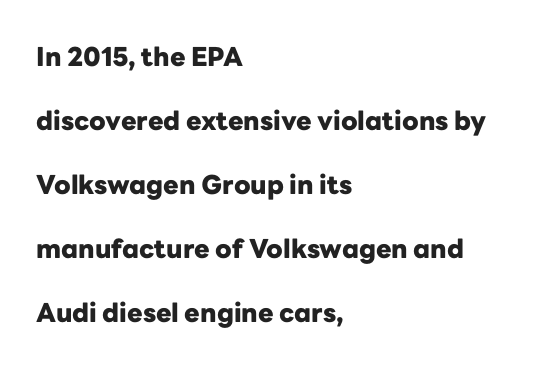
The image shows 26 px bold type, upright; set left-aligned, loose line spacing (2.46x), normal letter spacing, not underlined.
